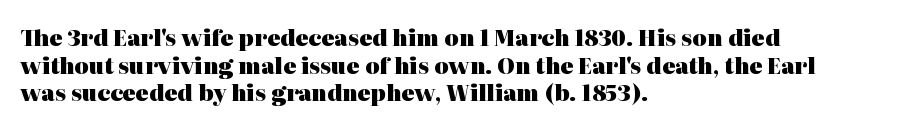
{"italic": "no", "bold": "yes", "underline": "no", "align": "left", "line_spacing": "normal", "line_spacing_ratio": 1.26, "letter_spacing": "normal", "letter_spacing_em": 0.0, "glyph_px": 22}
